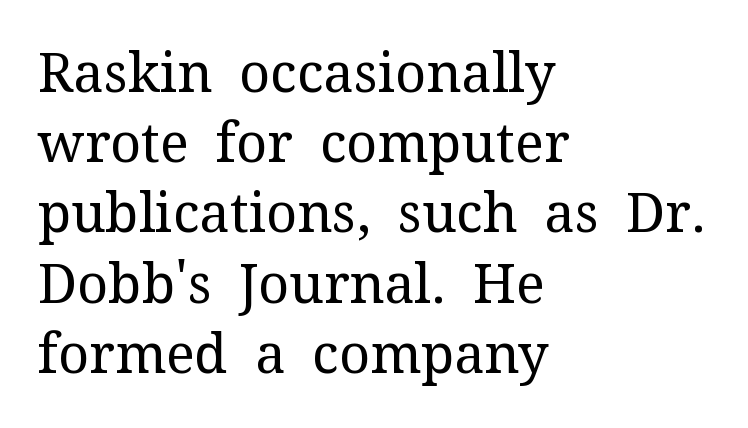
The image shows 54 px regular-weight serif type, upright; set left-aligned, normal line spacing (1.3x), normal letter spacing, not underlined; medium stroke contrast and a medium x-height.
